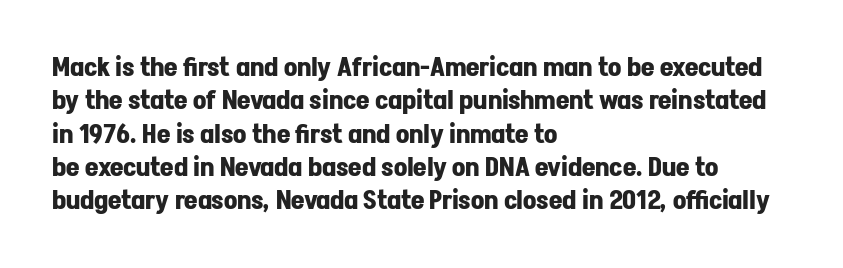
Q: Is the text bold? A: Yes.
Q: Is the text italic (slanted)? A: No, it is upright.
Q: Is the text underlined? A: No.
Q: How is the paragraph aligned? A: Left-aligned.
Q: Is the spacing between letters normal or unusually wide? A: Normal.
Q: Is the spacing between lines tight, normal or loose? A: Normal.
